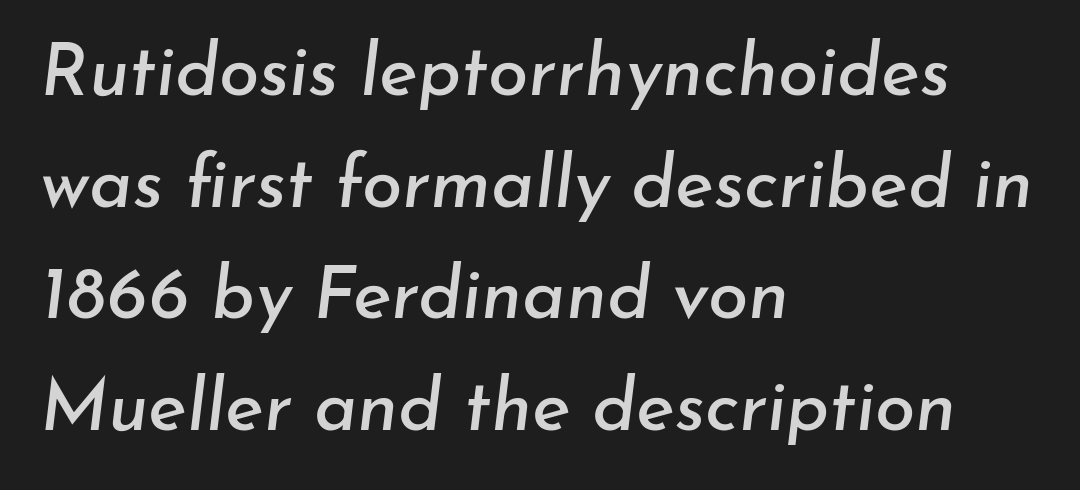
{"italic": "yes", "lean": "right", "slant_degrees": 7, "width": "normal", "stroke_contrast": "low", "x_height": "small", "monospaced": "no", "underline": "no", "align": "left", "line_spacing": "normal", "line_spacing_ratio": 1.53, "letter_spacing": "normal", "letter_spacing_em": 0.0, "glyph_px": 73}
